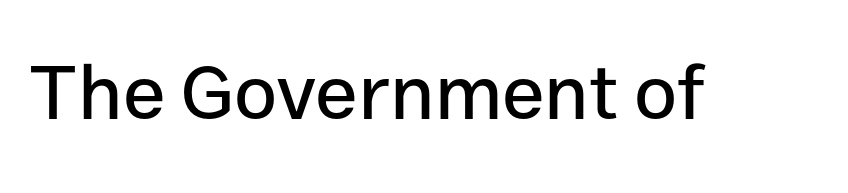
Q: Is the text italic (slanted)? A: No, it is upright.
Q: Is the typeface a serif or a sans-serif typeface? A: Sans-serif.
Q: Is the text underlined? A: No.
Q: Is the spacing between letters normal or unusually wide? A: Normal.
Q: Width (condensed, normal, or wide)? A: Normal.
Q: Stroke contrast? A: Low.
Q: x-height? A: Medium.
Q: Monospaced? A: No.
